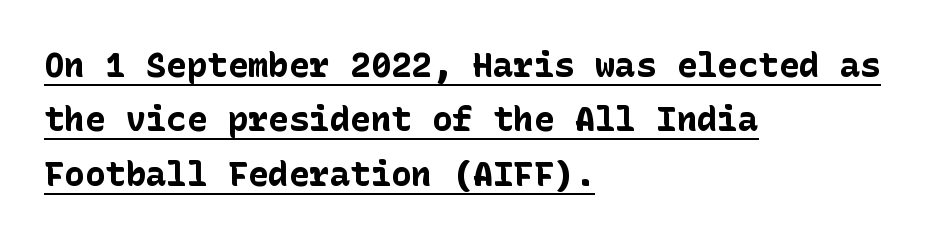
The image shows 34 px bold sans-serif type, upright; set left-aligned, normal line spacing (1.6x), normal letter spacing, underlined; low stroke contrast and a medium x-height.
